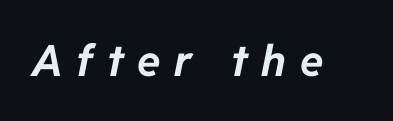
Q: Is the text bold? A: Yes.
Q: Is the text italic (slanted)? A: Yes, it leans right by about 11 degrees.
Q: Is the text underlined? A: No.
Q: Is the spacing between letters normal or unusually wide? A: Unusually wide.
Q: Width (condensed, normal, or wide)? A: Normal.
Q: Stroke contrast? A: Low.
Q: x-height? A: Medium.
Q: Monospaced? A: No.
